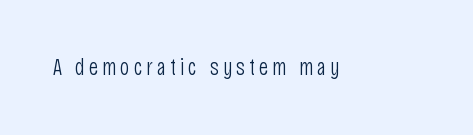
The image shows 23 px text type, upright; set not underlined.
